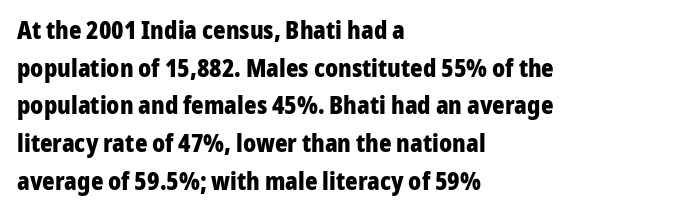
Q: Is the text bold? A: Yes.
Q: Is the text italic (slanted)? A: No, it is upright.
Q: Is the text underlined? A: No.
Q: How is the paragraph aligned? A: Left-aligned.
Q: Is the spacing between letters normal or unusually wide? A: Normal.
Q: Is the spacing between lines tight, normal or loose? A: Normal.
